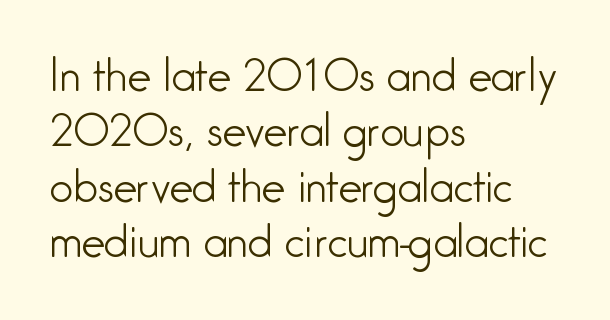
The image shows 42 px light, condensed sans-serif type, upright; set left-aligned, normal line spacing (1.32x), normal letter spacing, not underlined; low stroke contrast and a medium x-height.
